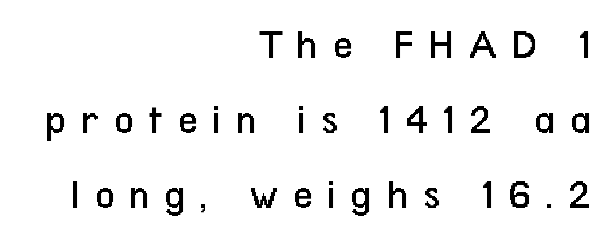
Nope, no serifs anywhere on these letters. Is this a fixed-width face? No — the glyphs have proportional, varying widths. The strip under each line holds only bare page. Substantial extra tracking has been applied to these lines. Every stem runs plumb, perpendicular to the baseline.
